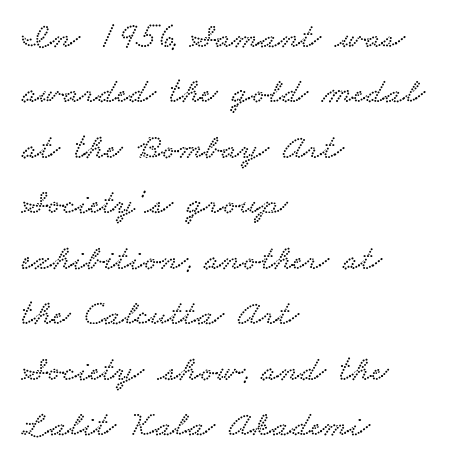
{"serif": "yes", "width": "wide", "stroke_contrast": "low", "x_height": "small", "monospaced": "no", "underline": "no", "align": "left", "line_spacing": "normal", "line_spacing_ratio": 1.54, "letter_spacing": "normal", "letter_spacing_em": 0.0, "glyph_px": 36}
